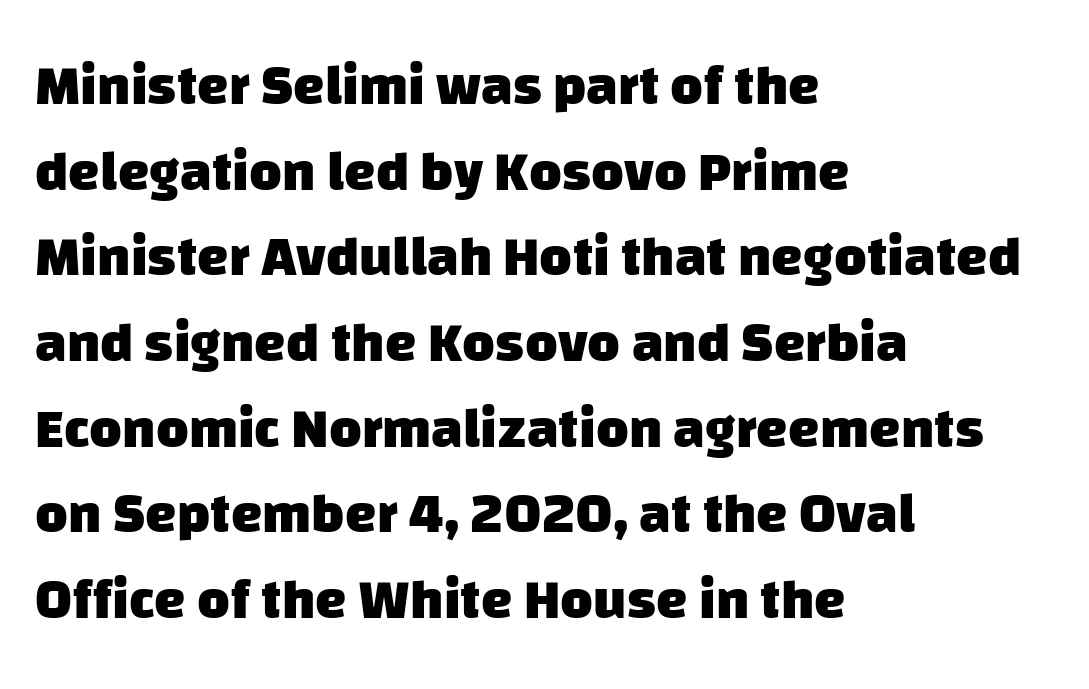
Q: Is the text bold? A: Yes.
Q: Is the typeface a serif or a sans-serif typeface? A: Sans-serif.
Q: Is the text underlined? A: No.
Q: How is the paragraph aligned? A: Left-aligned.
Q: Is the spacing between letters normal or unusually wide? A: Normal.
Q: Is the spacing between lines tight, normal or loose? A: Normal.
Q: Width (condensed, normal, or wide)? A: Normal.
Q: Stroke contrast? A: Low.
Q: x-height? A: Large.
Q: Monospaced? A: No.
